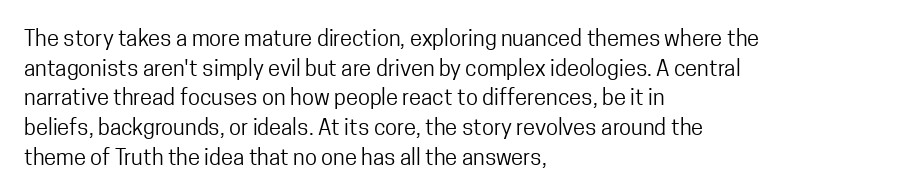
Unmarked baselines from the first word to the last. The designer left line spacing at the default. The rendering anchors every line to the left-hand side. The gaps between neighbouring characters are ordinary and unremarkable. The type sits square on the baseline with zero lean.
